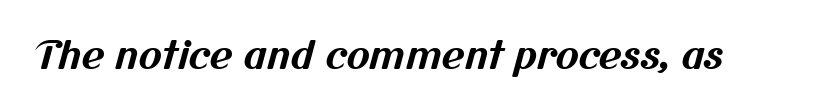
Q: Is the text bold? A: Yes.
Q: Is the typeface a serif or a sans-serif typeface? A: Sans-serif.
Q: Is the text underlined? A: No.
Q: Is the spacing between letters normal or unusually wide? A: Normal.
Q: Width (condensed, normal, or wide)? A: Normal.
Q: Stroke contrast? A: Medium.
Q: x-height? A: Medium.
Q: Monospaced? A: No.
